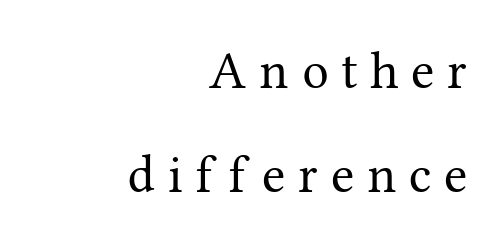
Line endings align vertically; line beginnings do not. Letters have the restrained weight of plain body copy at most. The space between consecutive lines is lavish. Unlike italic type, these characters show no tilt at all. The horizontal fit of the characters is loose and conspicuously gappy. Do the characters align in a grid? No, the font is proportional.
